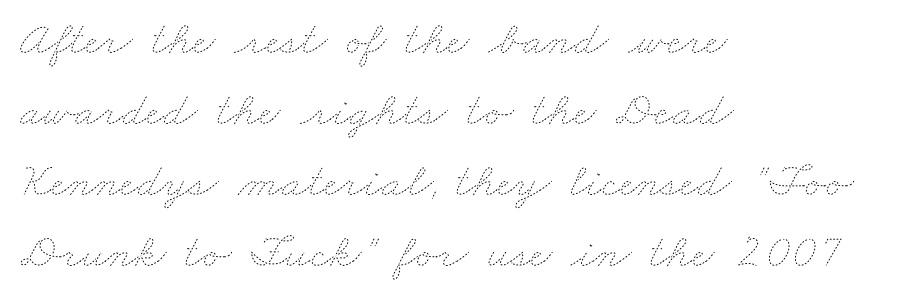
The image shows 48 px thin, wide type; set left-aligned, normal line spacing (1.48x), normal letter spacing, not underlined; low stroke contrast and a small x-height.
